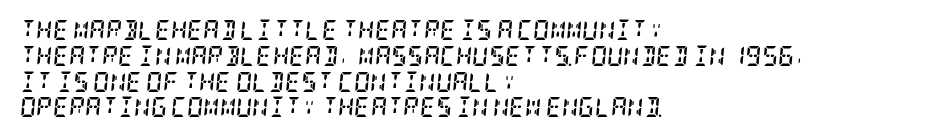
{"italic": "yes", "lean": "right", "slant_degrees": 5, "bold": "yes", "underline": "no", "align": "left", "line_spacing": "normal", "line_spacing_ratio": 1.29, "letter_spacing": "normal", "letter_spacing_em": 0.0, "glyph_px": 20}
